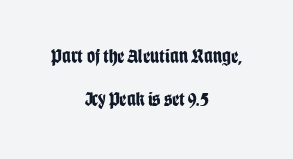
Q: Is the text bold? A: Yes.
Q: Is the text italic (slanted)? A: No, it is upright.
Q: Is the text underlined? A: No.
Q: How is the paragraph aligned? A: Centered.
Q: Is the spacing between letters normal or unusually wide? A: Normal.
Q: Is the spacing between lines tight, normal or loose? A: Loose.
